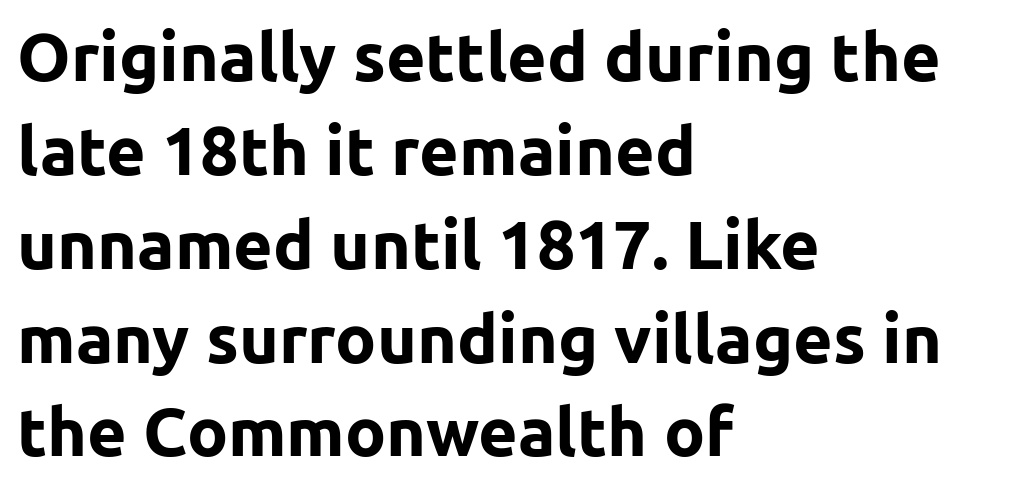
Character widths vary here, with narrow letters taking less room than wide ones. Characters follow at the spacing the type designer built in. Weight: bold. Caption: multi-line text, flush left, ragged right. The letters carry no serifs — their stems end cleanly without finishing strokes.
